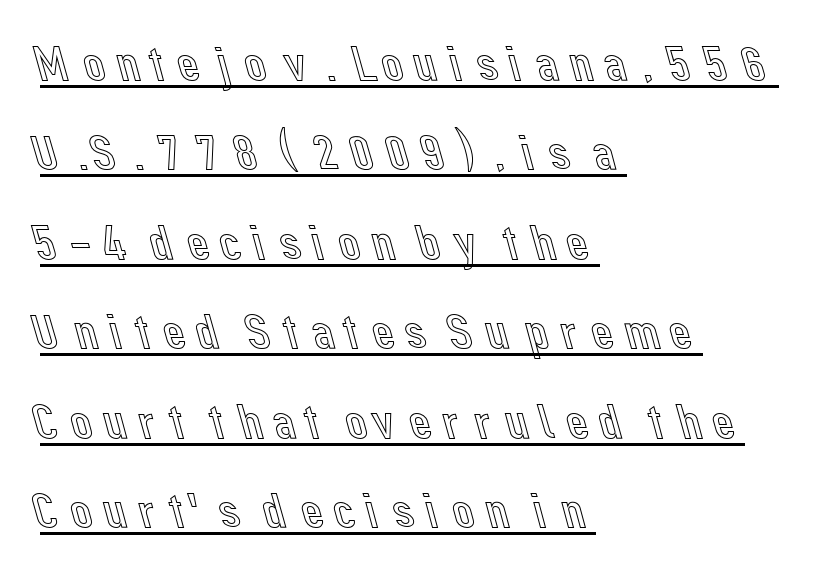
{"width": "normal", "x_height": "medium", "monospaced": "no", "underline": "yes", "align": "left", "line_spacing_ratio": 1.79, "glyph_px": 50}
